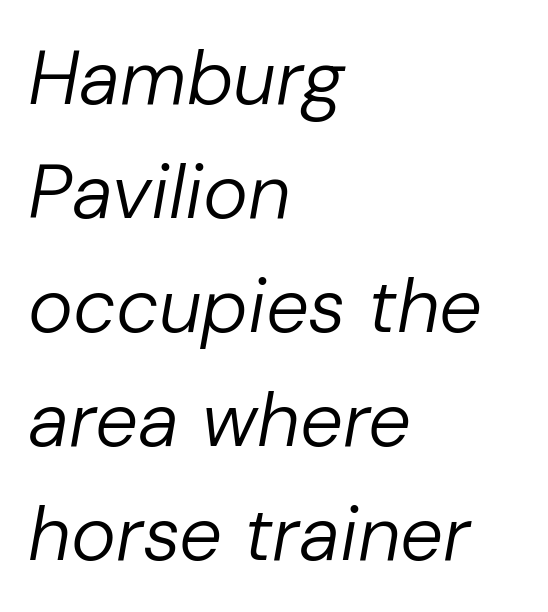
The image shows 76 px regular-weight type, italic (leaning right); set left-aligned, normal line spacing (1.5x), normal letter spacing, not underlined; low stroke contrast and a medium x-height.
